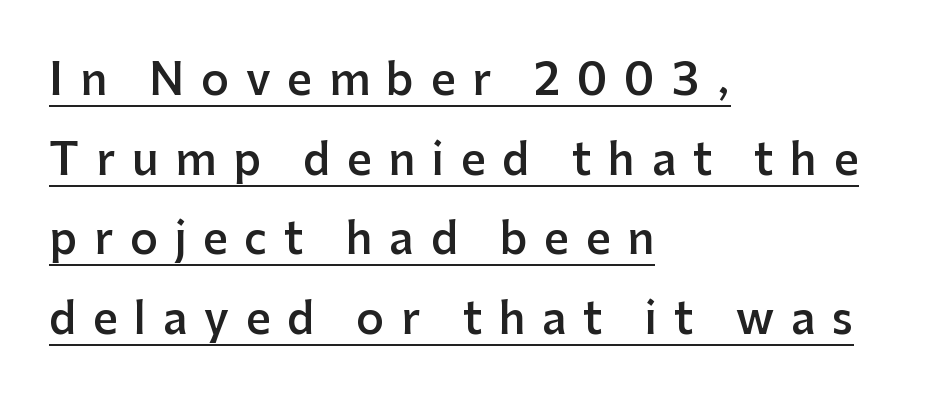
{"serif": "no", "italic": "no", "bold": "semi", "weight": "semibold", "width": "normal", "stroke_contrast": "low", "x_height": "medium", "monospaced": "no", "underline": "yes", "align": "left", "line_spacing_ratio": 1.85, "letter_spacing": "wide", "letter_spacing_em": 0.39, "glyph_px": 43}
